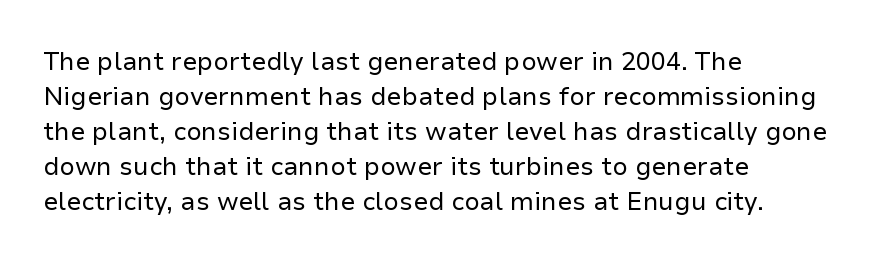
{"italic": "no", "bold": "no", "underline": "no", "align": "left", "line_spacing": "normal", "line_spacing_ratio": 1.4, "letter_spacing": "normal", "letter_spacing_em": 0.0, "glyph_px": 25}
